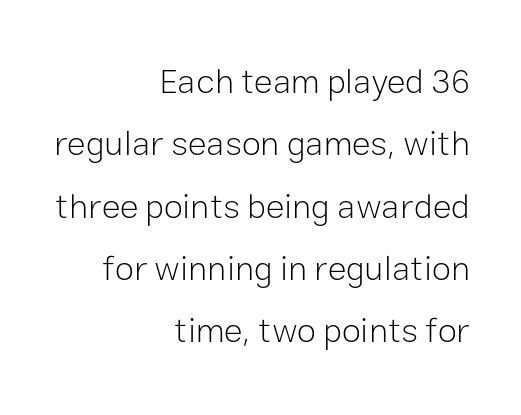
Q: Is the text bold? A: No.
Q: Is the text italic (slanted)? A: No, it is upright.
Q: Is the typeface a serif or a sans-serif typeface? A: Sans-serif.
Q: Is the text underlined? A: No.
Q: How is the paragraph aligned? A: Right-aligned.
Q: Is the spacing between letters normal or unusually wide? A: Normal.
Q: Width (condensed, normal, or wide)? A: Normal.
Q: Stroke contrast? A: Low.
Q: x-height? A: Medium.
Q: Monospaced? A: No.
